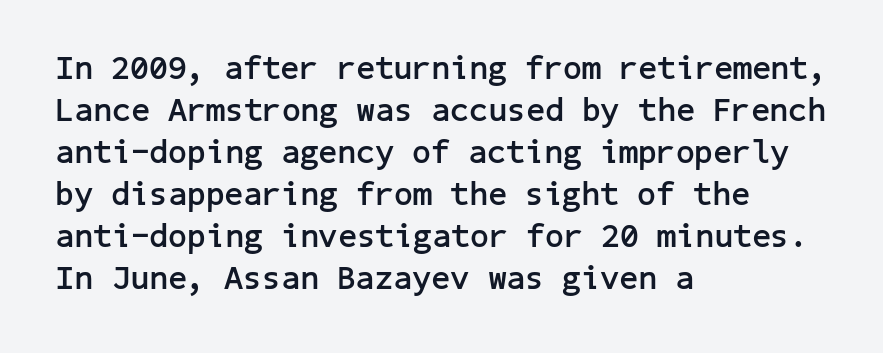
The image shows 33 px semibold sans-serif type, upright; set left-aligned, normal line spacing (1.27x), normal letter spacing, not underlined; low stroke contrast and a medium x-height.
